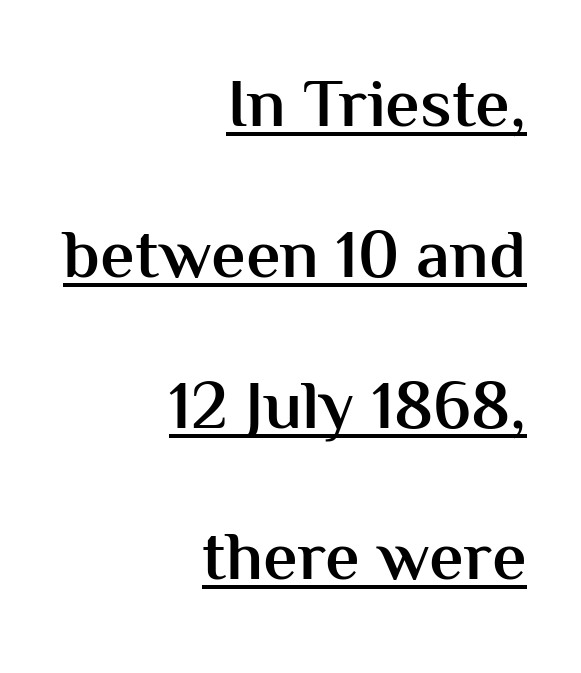
{"serif": "no", "italic": "no", "bold": "semi", "weight": "semibold", "width": "normal", "stroke_contrast": "medium", "x_height": "medium", "monospaced": "no", "underline": "yes", "align": "right", "line_spacing": "loose", "line_spacing_ratio": 2.19, "letter_spacing": "normal", "letter_spacing_em": 0.0, "glyph_px": 69}
